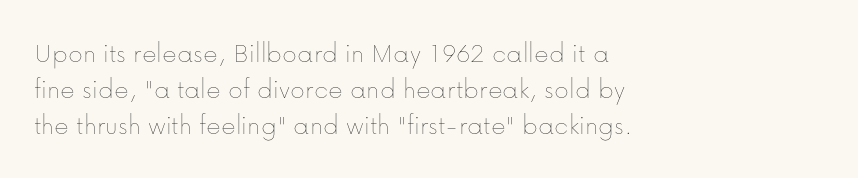
{"italic": "no", "bold": "no", "weight": "thin", "width": "normal", "stroke_contrast": "low", "x_height": "medium", "monospaced": "no", "underline": "no", "align": "left", "line_spacing": "normal", "line_spacing_ratio": 1.28, "letter_spacing": "normal", "letter_spacing_em": 0.0, "glyph_px": 28}
